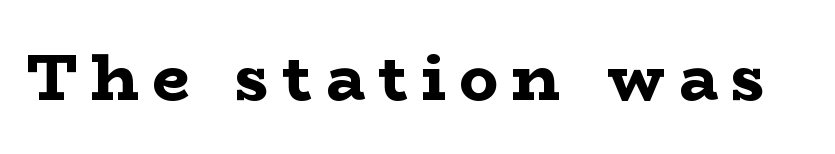
Q: Is the text bold? A: Yes.
Q: Is the text italic (slanted)? A: No, it is upright.
Q: Is the typeface a serif or a sans-serif typeface? A: Serif.
Q: Is the text underlined? A: No.
Q: Is the spacing between letters normal or unusually wide? A: Unusually wide.
Q: Width (condensed, normal, or wide)? A: Wide.
Q: Stroke contrast? A: Low.
Q: x-height? A: Medium.
Q: Monospaced? A: No.
